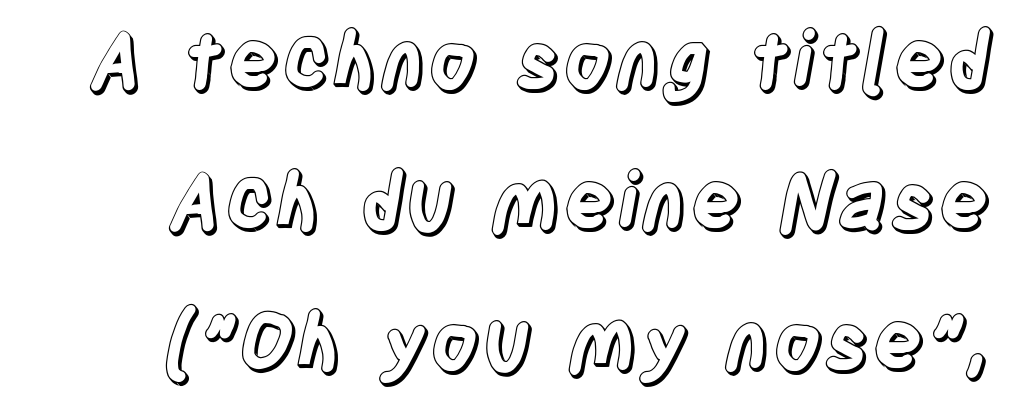
The image shows 79 px condensed type; set line spacing 1.78x, normal letter spacing, not underlined; a large x-height.
